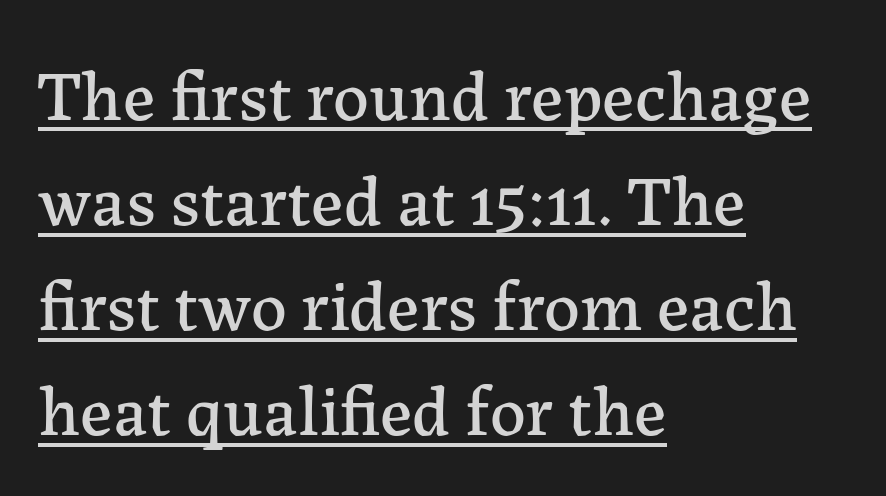
The image shows 71 px serif type, upright; set left-aligned, normal line spacing (1.48x), normal letter spacing, underlined; low stroke contrast and a medium x-height.
